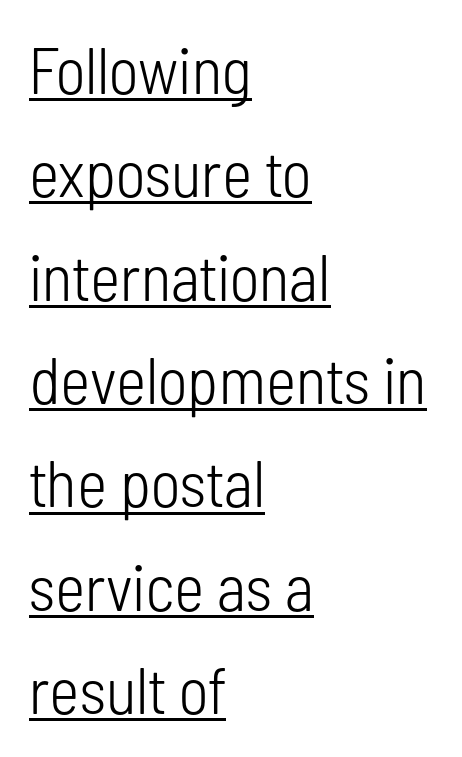
Q: Is the text bold? A: No.
Q: Is the text italic (slanted)? A: No, it is upright.
Q: Is the typeface a serif or a sans-serif typeface? A: Sans-serif.
Q: Is the text underlined? A: Yes.
Q: How is the paragraph aligned? A: Left-aligned.
Q: Is the spacing between letters normal or unusually wide? A: Normal.
Q: Is the spacing between lines tight, normal or loose? A: Normal.
Q: Width (condensed, normal, or wide)? A: Condensed.
Q: Stroke contrast? A: Low.
Q: x-height? A: Medium.
Q: Monospaced? A: No.
